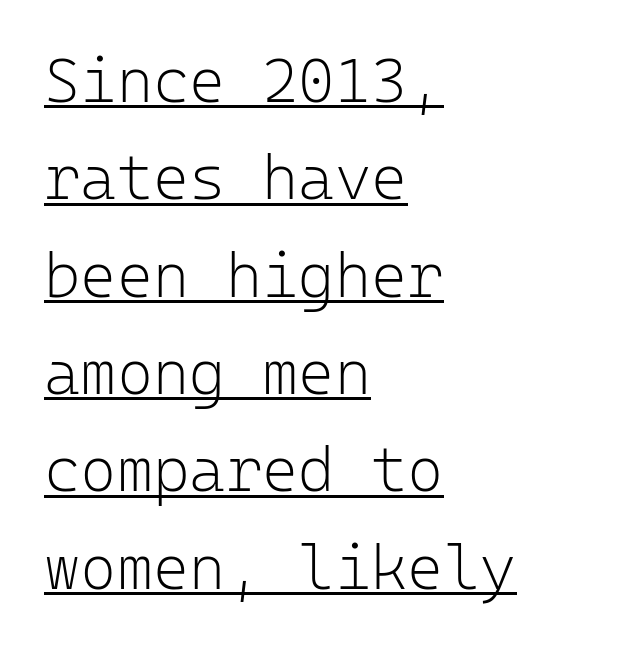
{"serif": "no", "italic": "no", "bold": "no", "weight": "light", "width": "normal", "stroke_contrast": "low", "x_height": "medium", "monospaced": "yes", "underline": "yes", "align": "left", "line_spacing": "normal", "line_spacing_ratio": 1.57, "letter_spacing": "normal", "letter_spacing_em": 0.0, "glyph_px": 62}
